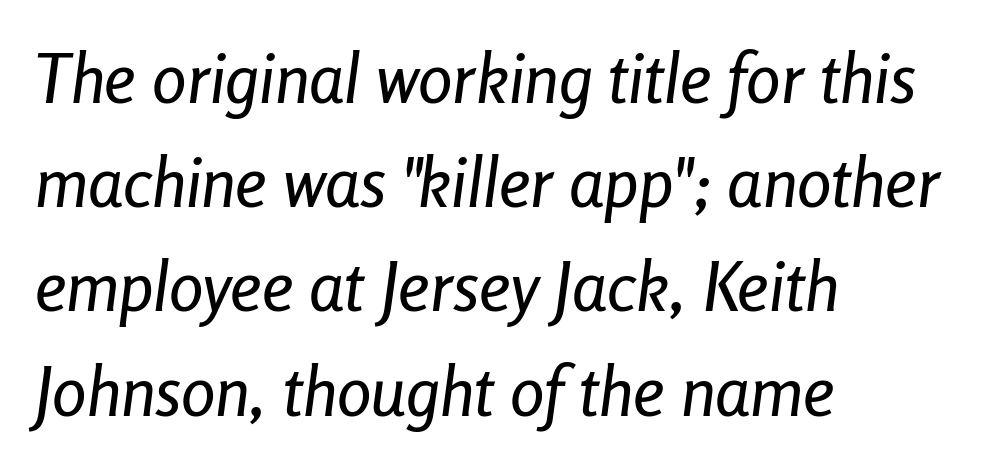
Spacing between characters is what you'd get straight out of the box. Letters rest on an invisible, unmarked baseline. You can tell it's italic because the verticals aren't actually vertical. This sample has the flowing, uneven cadence of proportional lettering.
